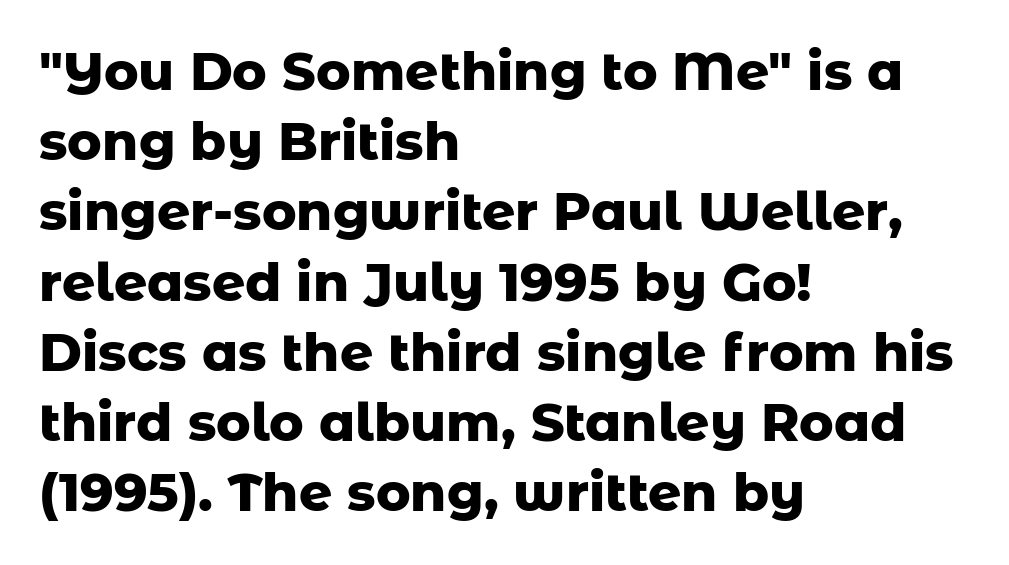
Q: Is the text bold? A: Yes.
Q: Is the text italic (slanted)? A: No, it is upright.
Q: Is the typeface a serif or a sans-serif typeface? A: Sans-serif.
Q: Is the text underlined? A: No.
Q: How is the paragraph aligned? A: Left-aligned.
Q: Is the spacing between letters normal or unusually wide? A: Normal.
Q: Is the spacing between lines tight, normal or loose? A: Normal.
Q: Width (condensed, normal, or wide)? A: Normal.
Q: Stroke contrast? A: Low.
Q: x-height? A: Medium.
Q: Monospaced? A: No.
